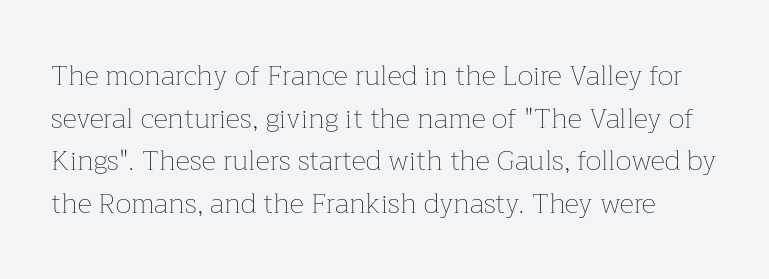
Tracking here is standard; glyphs follow each other at the usual distance. Italic? Not at all — the glyphs are vertical. This rendering features lettering with no underline. Notice how descenders clear the ascenders below comfortably — that's standard leading. A light-to-regular cut is what we see here.
